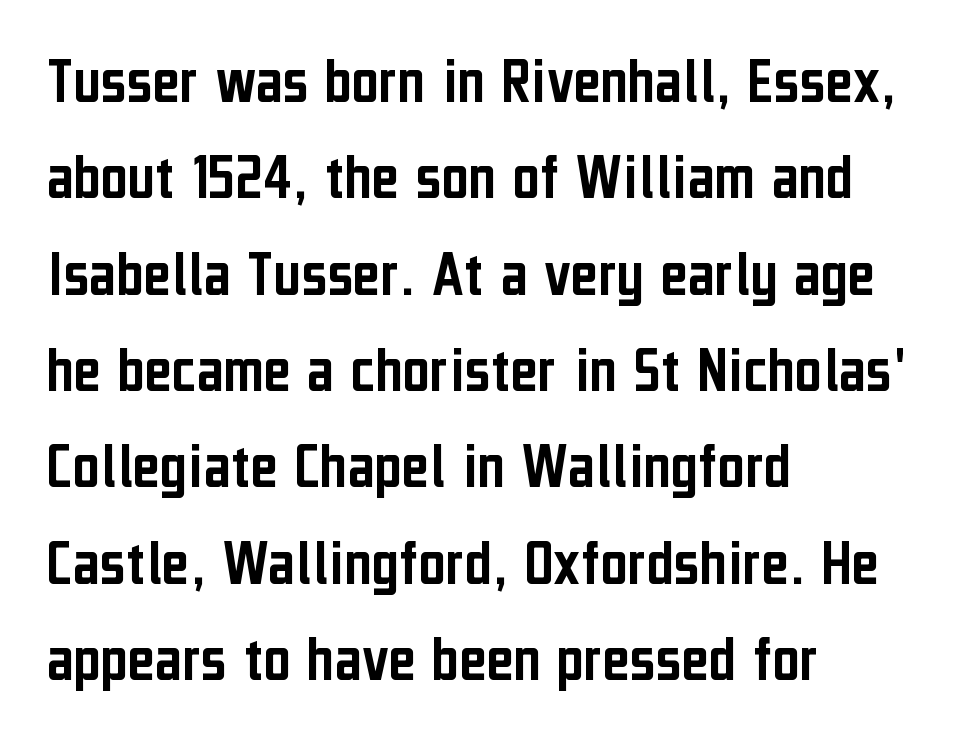
The image shows 66 px condensed sans-serif type, upright; set left-aligned, normal line spacing (1.46x), normal letter spacing, not underlined; low stroke contrast and a medium x-height.
